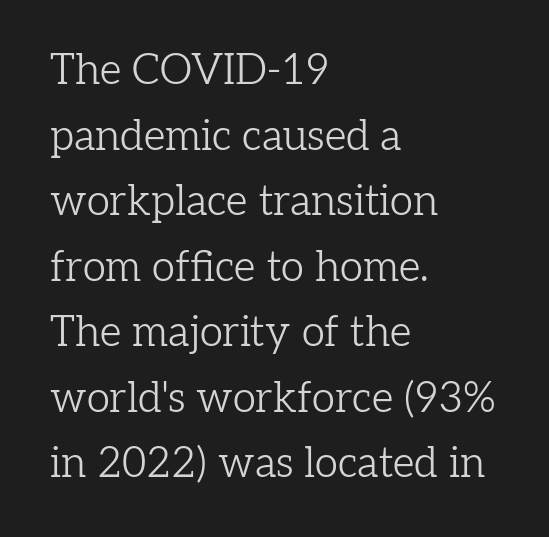
The image shows 42 px light serif type, upright; set left-aligned, normal line spacing (1.56x), normal letter spacing, not underlined; low stroke contrast and a medium x-height.
